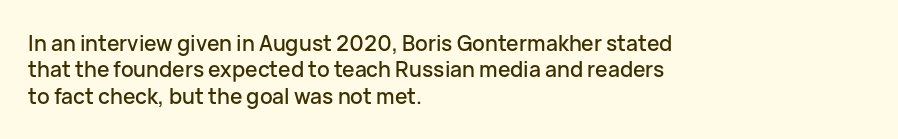
{"italic": "no", "underline": "no", "align": "left", "line_spacing": "normal", "line_spacing_ratio": 1.26, "letter_spacing": "normal", "letter_spacing_em": 0.0, "glyph_px": 21}
